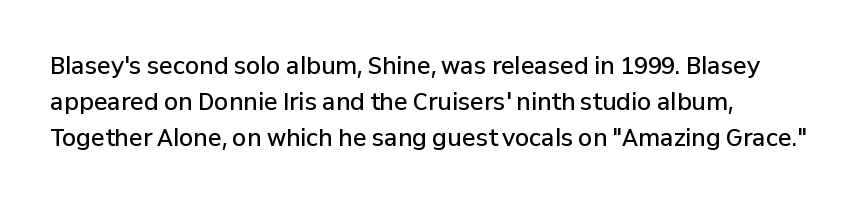
All the whitespace from short lines collects on the right. The space between consecutive lines is moderate. The type is set solid horizontally, with unmodified tracking. Does the lettering tilt? It doesn't — this is upright. Is the type bold? Partly — it's a semibold, heavier than regular but not fully bold.
